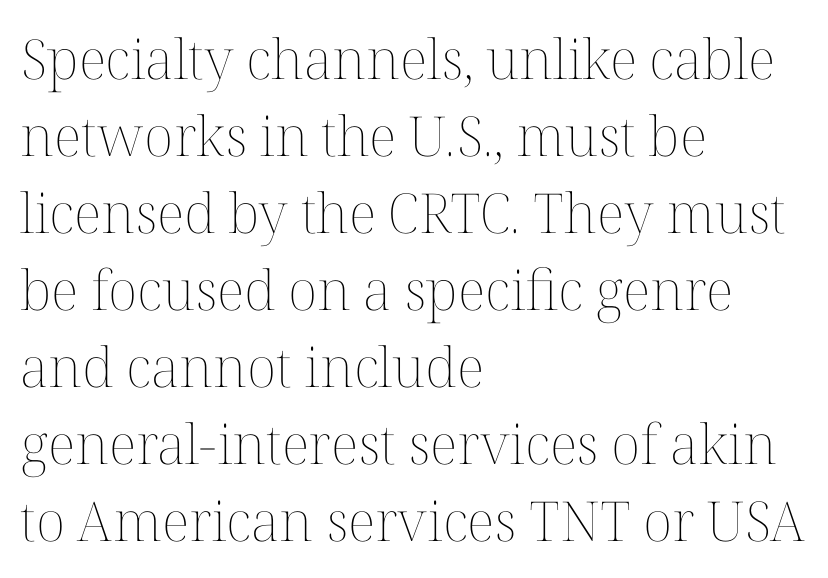
The characters are drawn with everyday or finer stroke widths. Nobody touched the tracking dial on this one. Varying glyph widths throughout — classic text-font behaviour. The paragraph has a hard left edge and a soft right edge. No word sits above an underline. These lines sit exactly where default settings would place them.
